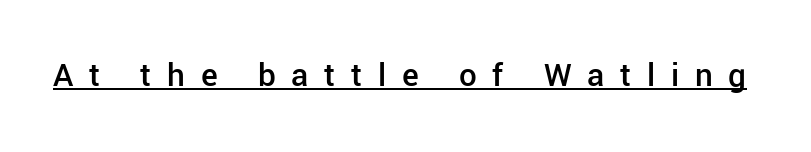
You can see a thin bar hugging the bottom of the glyphs. Compared with an ordinary text face, these strokes are moderately heavier — a semibold. Note the varied advance widths — an 'i' is clearly narrower than an 'm'. This rendering widens character spacing well past its baseline value. Grotesque or geometric, the face here clearly has no serifs. Posture: upright roman.
